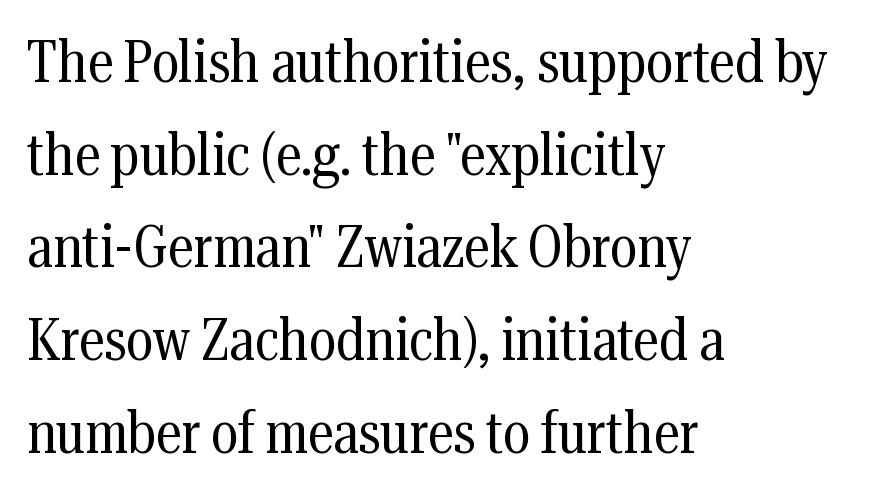
Q: Is the text bold? A: No.
Q: Is the text italic (slanted)? A: No, it is upright.
Q: Is the typeface a serif or a sans-serif typeface? A: Serif.
Q: Is the text underlined? A: No.
Q: How is the paragraph aligned? A: Left-aligned.
Q: Is the spacing between letters normal or unusually wide? A: Normal.
Q: Is the spacing between lines tight, normal or loose? A: Normal.
Q: Width (condensed, normal, or wide)? A: Condensed.
Q: Stroke contrast? A: Medium.
Q: x-height? A: Medium.
Q: Monospaced? A: No.
